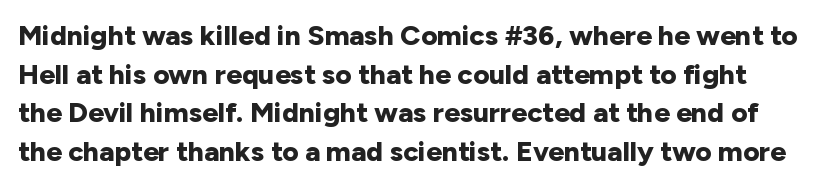
{"serif": "no", "italic": "no", "bold": "yes", "weight": "bold", "width": "normal", "stroke_contrast": "low", "x_height": "medium", "monospaced": "no", "underline": "no", "line_spacing": "normal", "line_spacing_ratio": 1.38, "letter_spacing": "normal", "letter_spacing_em": 0.0, "glyph_px": 28}
